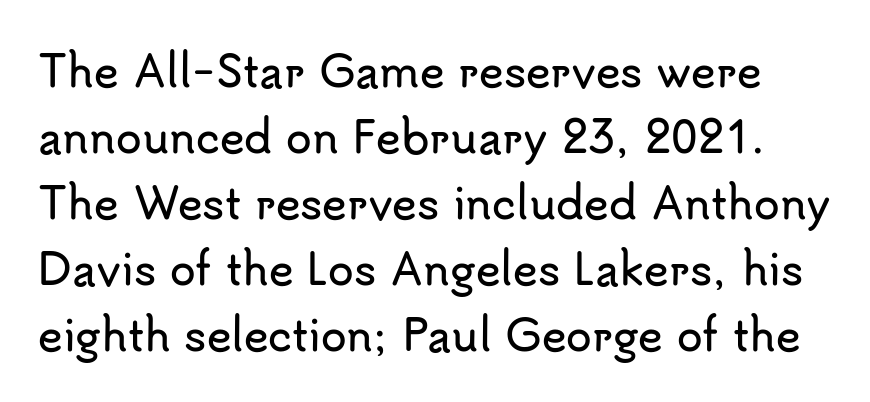
Serif or sans? Sans — the stroke terminals are bare. This rendering leaves character spacing at its baseline value. Vertical strokes here are truly vertical. Think of a printed novel: that variable character pitch is what you see here.
